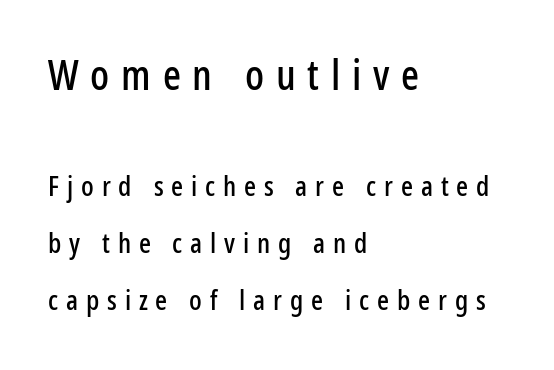
{"serif": "no", "italic": "no", "width": "condensed", "stroke_contrast": "low", "x_height": "medium", "monospaced": "no", "underline": "no", "align": "left", "line_spacing": "loose", "line_spacing_ratio": 2.05, "letter_spacing": "wide", "letter_spacing_em": 0.28, "larger_block": "first", "size_ratio": 1.5, "glyph_px": 42}
